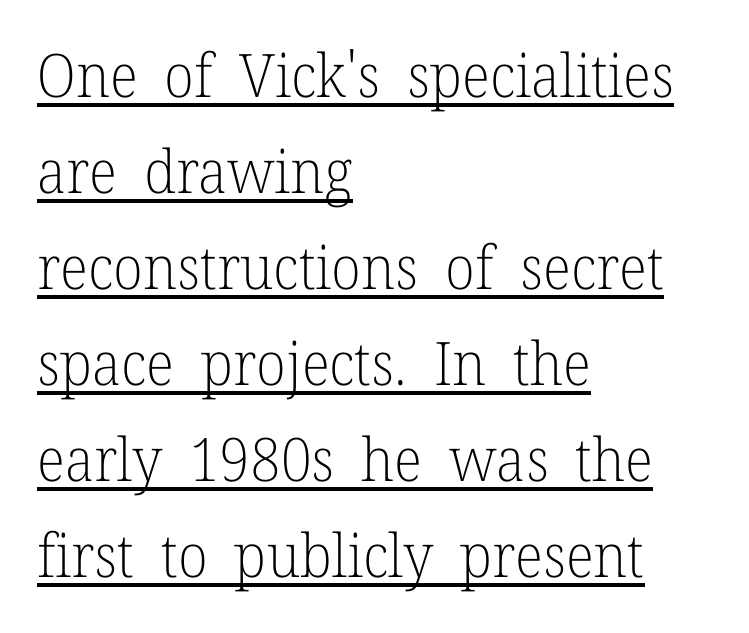
{"serif": "yes", "italic": "no", "bold": "no", "weight": "light", "width": "normal", "stroke_contrast": "low", "x_height": "medium", "monospaced": "no", "underline": "yes", "align": "left", "line_spacing": "normal", "line_spacing_ratio": 1.6, "letter_spacing": "normal", "letter_spacing_em": 0.0, "glyph_px": 60}
